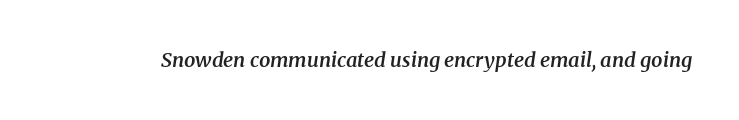
The image shows 20 px text type, italic (leaning right); set normal letter spacing, not underlined.
